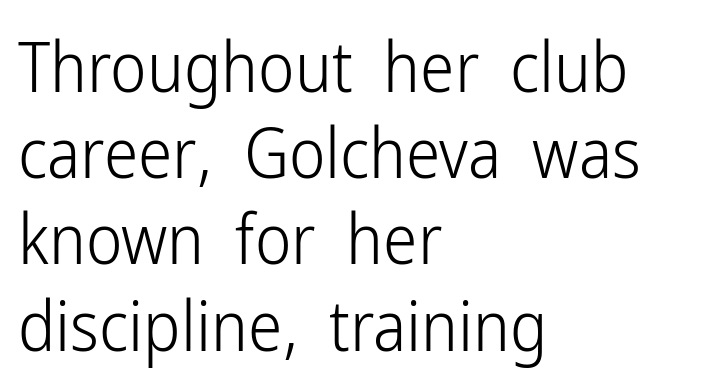
Think of a printed novel: that variable character pitch is what you see here. Only glyphs here, with clear space below each row. This rendering uses left alignment, leaving the right contour irregular. Ascenders rise straight up at ninety degrees. Vertically, the passage feels balanced, rows spaced as you'd expect. Heaviness? Minimal to ordinary, like unemphasized prose.
